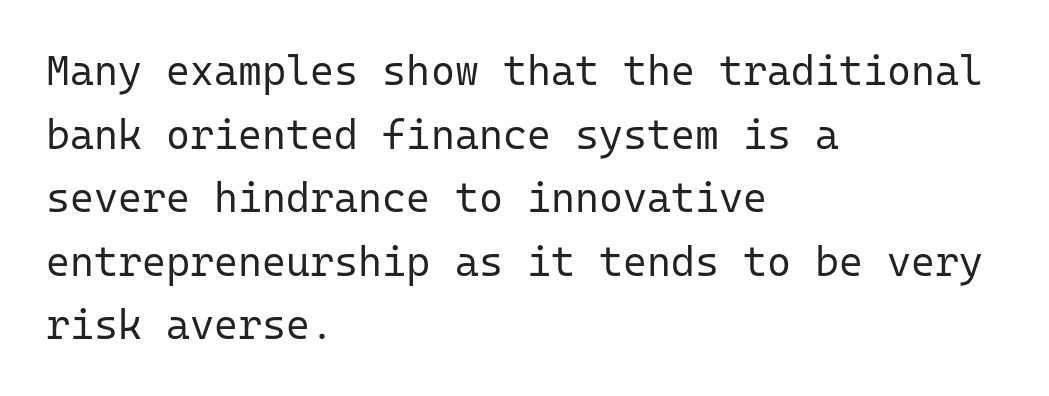
{"serif": "no", "italic": "no", "bold": "no", "weight": "regular", "width": "normal", "stroke_contrast": "low", "x_height": "medium", "monospaced": "yes", "underline": "no", "align": "left", "line_spacing": "normal", "line_spacing_ratio": 1.55, "letter_spacing": "normal", "letter_spacing_em": 0.0, "glyph_px": 41}
